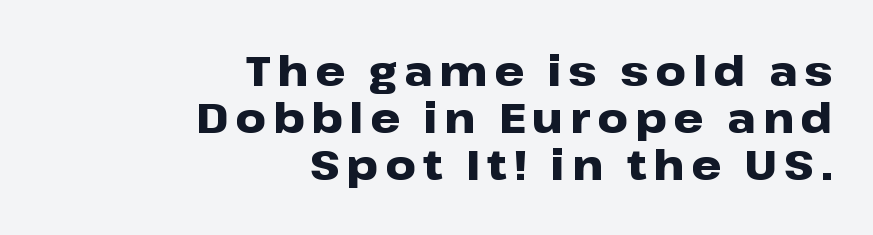
Q: Is the text bold? A: Yes.
Q: Is the text italic (slanted)? A: No, it is upright.
Q: Is the typeface a serif or a sans-serif typeface? A: Sans-serif.
Q: Is the text underlined? A: No.
Q: How is the paragraph aligned? A: Right-aligned.
Q: Is the spacing between lines tight, normal or loose? A: Tight.
Q: Width (condensed, normal, or wide)? A: Wide.
Q: Stroke contrast? A: Low.
Q: x-height? A: Medium.
Q: Monospaced? A: No.
